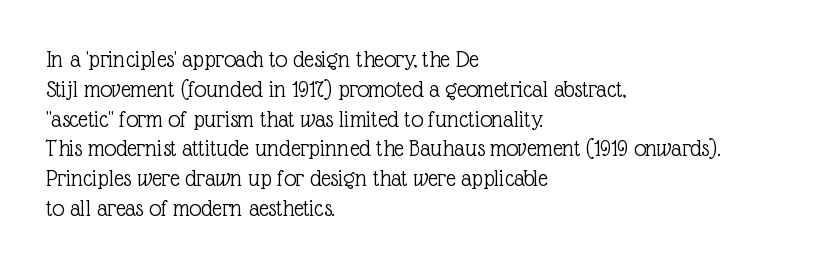
If you drew a line through each stem, it would be perfectly vertical. Tracking value appears to be zero — textbook default spacing. The rag falls on the right side of this text block. The face looks like a standard text weight, possibly lighter. The string is rendered with underlining switched off.
